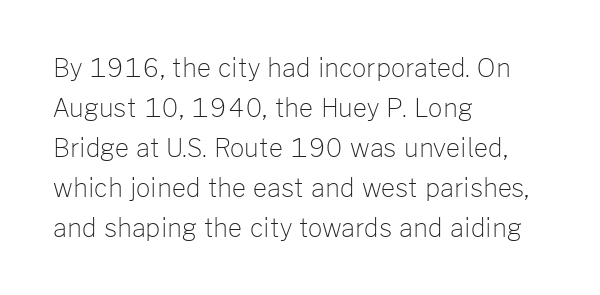
The image shows 25 px text type, upright; set left-aligned, normal line spacing (1.6x), normal letter spacing, not underlined.
